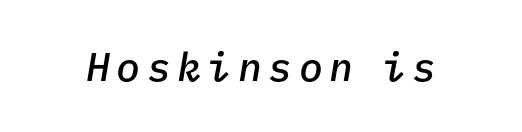
The gap between lines stays unmarked. Characters are canted at an angle relative to the baseline's perpendicular. Typographic density is moderately raised because the face is semibold. Looks like terminal output: every glyph gets an equal slot.
